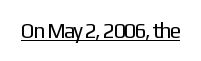
The image shows 21 px text type, upright; set normal letter spacing, underlined.
